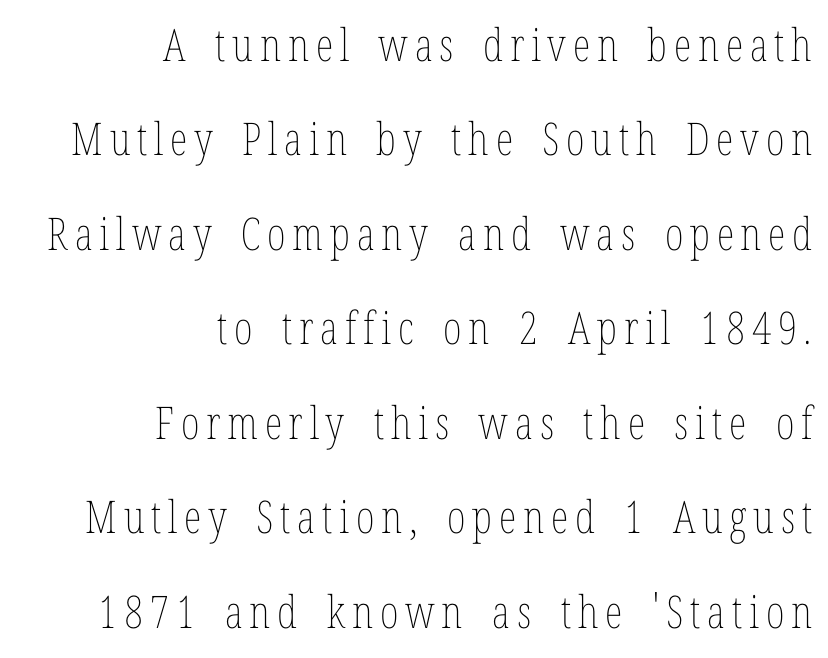
Q: Is the text bold? A: No.
Q: Is the text italic (slanted)? A: No, it is upright.
Q: Is the text underlined? A: No.
Q: How is the paragraph aligned? A: Right-aligned.
Q: Is the spacing between lines tight, normal or loose? A: Loose.
Q: Width (condensed, normal, or wide)? A: Condensed.
Q: Stroke contrast? A: Low.
Q: x-height? A: Medium.
Q: Monospaced? A: No.
